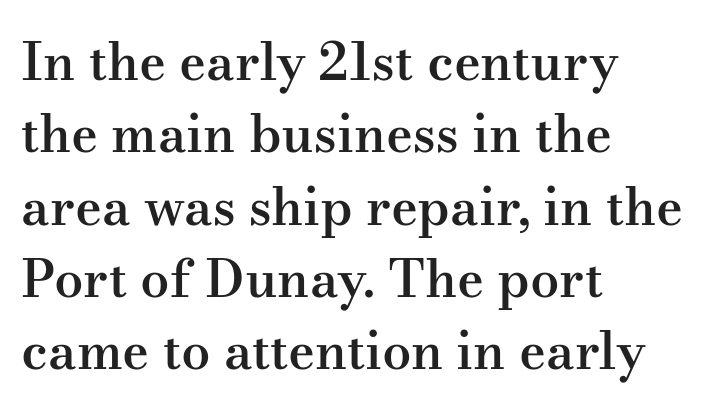
The image shows 52 px semibold, wide serif type, upright; set left-aligned, normal line spacing (1.39x), normal letter spacing, not underlined; medium stroke contrast and a small x-height.
